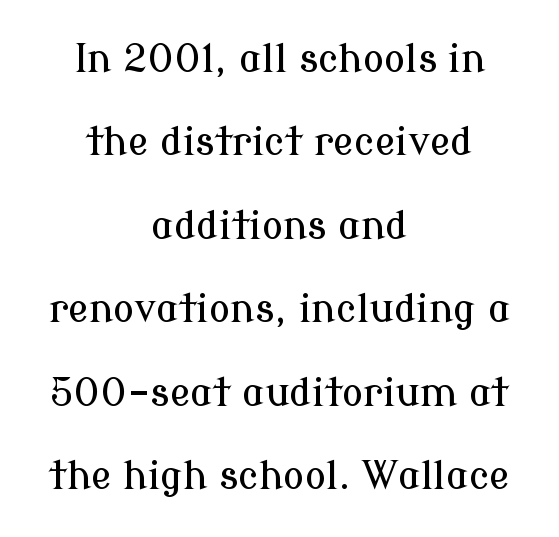
If you folded the block vertically in half, each line would mirror itself in length. The space beneath each line is pristine and unruled. Words appear dense and cohesive because spacing is normal. Compared with typical paragraphs, the rows here are farther apart. Upright lettering throughout.
